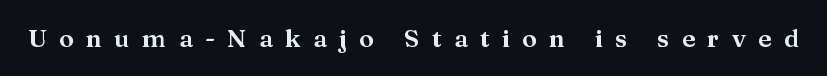
The tracking reads as deliberately expanded to a designer's eye. Unlike italic type, these characters show no tilt at all. Only glyphs here, with clear space below each row.
